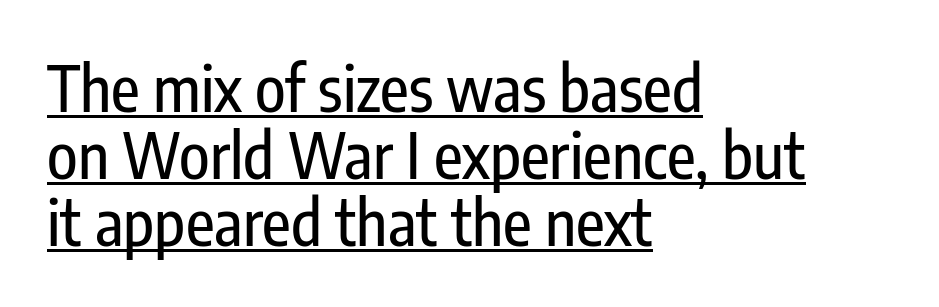
The ragged edge is on the right, which tells us the setting is flush left. The face used here appears with an underline applied. Style check: upright. Spacing verdict: proportional, widths tailored to each character. Standard letterfit; no display-style spreading of the glyphs. One glance says dense: line gaps are narrower than usual.
